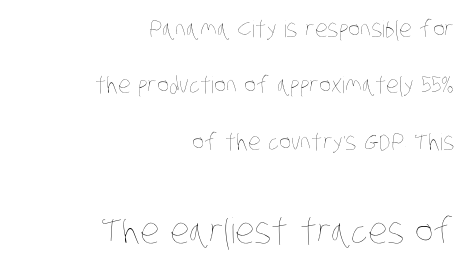
The setting favours the right margin, as signatures and pull-quotes sometimes do. Unmarked baselines from the first word to the last. The passage shown is not bold in any degree. Default kerning and tracking; the words read as compact shapes. Rows of type keep a wide berth in the vertical direction.
